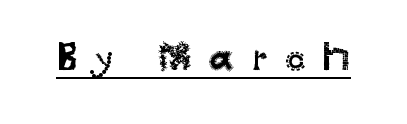
Vertical stems look standard width or narrower in stroke. Letter spacing: wide. The lettering stays uniformly vertical, giving the passage a roman look. Note: no serifs on the glyphs.
